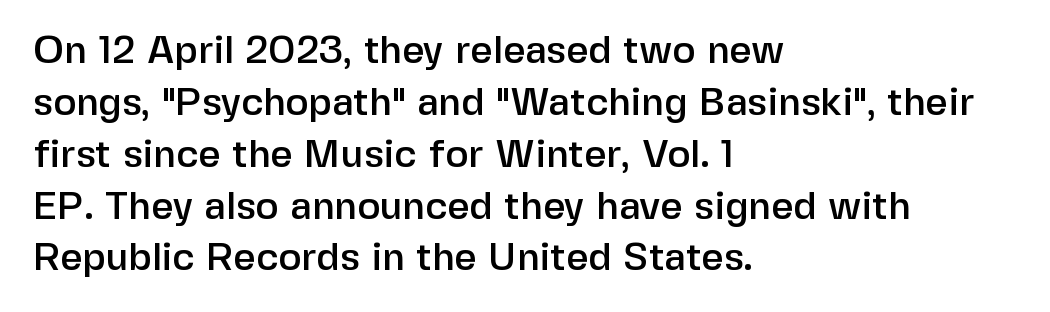
{"serif": "no", "italic": "no", "width": "normal", "stroke_contrast": "low", "x_height": "medium", "monospaced": "no", "underline": "no", "align": "left", "line_spacing": "normal", "line_spacing_ratio": 1.33, "letter_spacing": "normal", "letter_spacing_em": 0.0, "glyph_px": 39}
